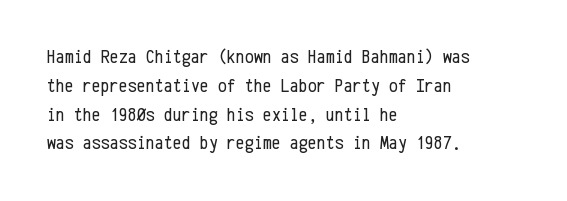
Q: Is the text bold? A: No.
Q: Is the text italic (slanted)? A: No, it is upright.
Q: Is the text underlined? A: No.
Q: How is the paragraph aligned? A: Left-aligned.
Q: Is the spacing between letters normal or unusually wide? A: Normal.
Q: Is the spacing between lines tight, normal or loose? A: Normal.
